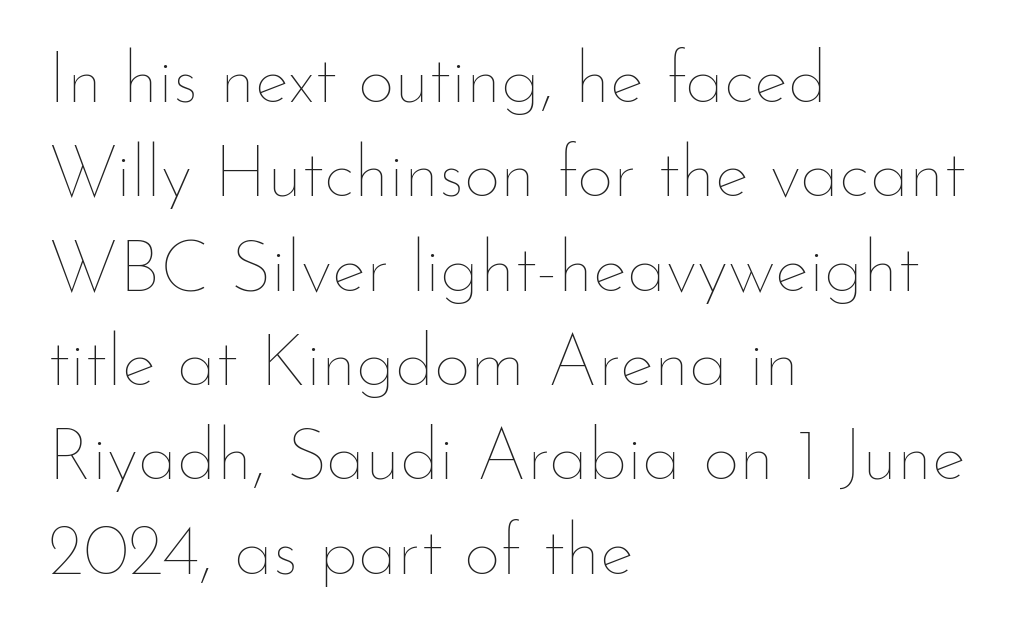
The image shows 72 px thin type, upright; set left-aligned, normal line spacing (1.31x), normal letter spacing, not underlined; low stroke contrast and a small x-height.
